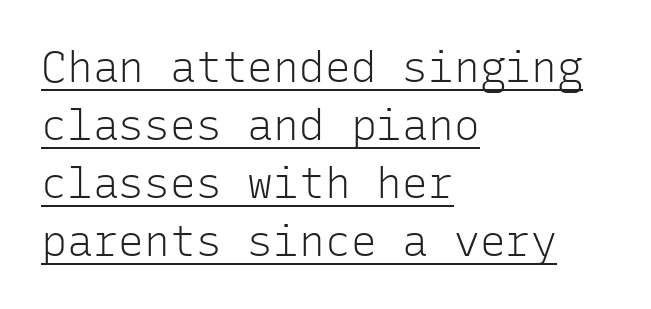
{"serif": "no", "italic": "no", "bold": "no", "weight": "light", "width": "normal", "stroke_contrast": "low", "x_height": "medium", "monospaced": "yes", "underline": "yes", "align": "left", "line_spacing": "normal", "line_spacing_ratio": 1.35, "letter_spacing": "normal", "letter_spacing_em": 0.0, "glyph_px": 43}
